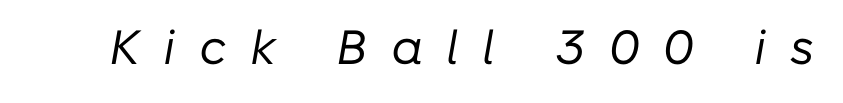
{"italic": "yes", "lean": "right", "slant_degrees": 10, "bold": "no", "weight": "regular", "width": "normal", "stroke_contrast": "low", "x_height": "medium", "monospaced": "no", "underline": "no", "letter_spacing": "wide", "letter_spacing_em": 0.49, "glyph_px": 48}
